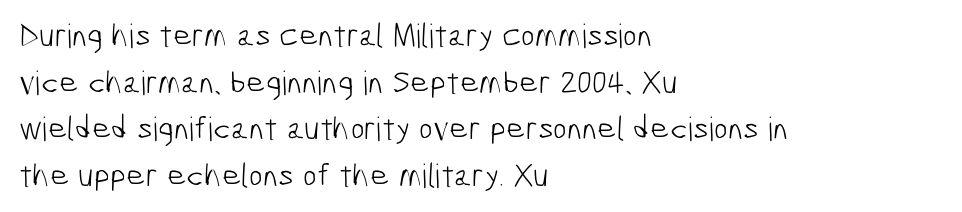
The image shows 33 px light, condensed sans-serif type; set left-aligned, normal line spacing (1.41x), normal letter spacing, not underlined; low stroke contrast and a medium x-height.
